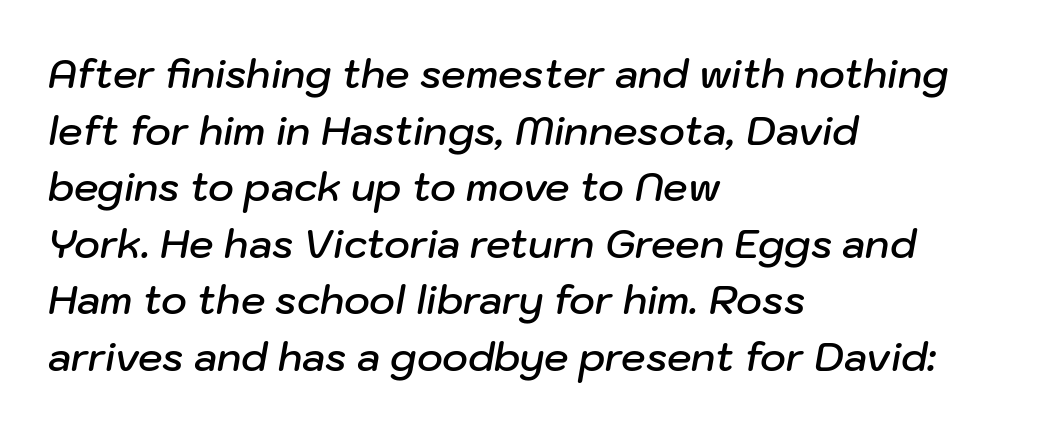
A clean baseline with only descenders dipping below it. Stems and bowls a touch heavier than normal — semibold. The passage shown is typed in a proportional face where columns would drift. Look at the tracking — it's just the regular setting, nothing added.
